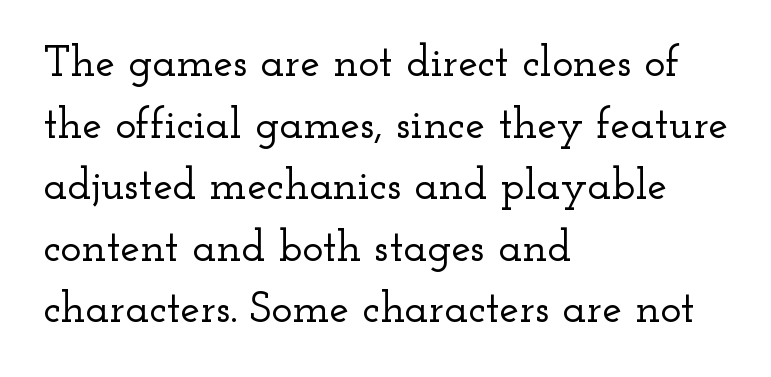
Q: Is the text italic (slanted)? A: No, it is upright.
Q: Is the typeface a serif or a sans-serif typeface? A: Serif.
Q: Is the text underlined? A: No.
Q: How is the paragraph aligned? A: Left-aligned.
Q: Is the spacing between letters normal or unusually wide? A: Normal.
Q: Is the spacing between lines tight, normal or loose? A: Normal.
Q: Width (condensed, normal, or wide)? A: Wide.
Q: Stroke contrast? A: Low.
Q: x-height? A: Small.
Q: Monospaced? A: No.
